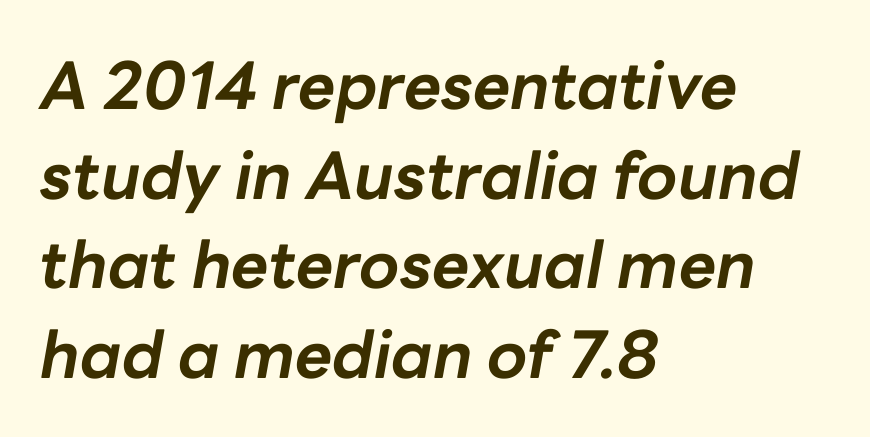
The image shows 65 px bold type, italic (leaning right); set left-aligned, normal line spacing (1.38x), normal letter spacing, not underlined; low stroke contrast and a medium x-height.
